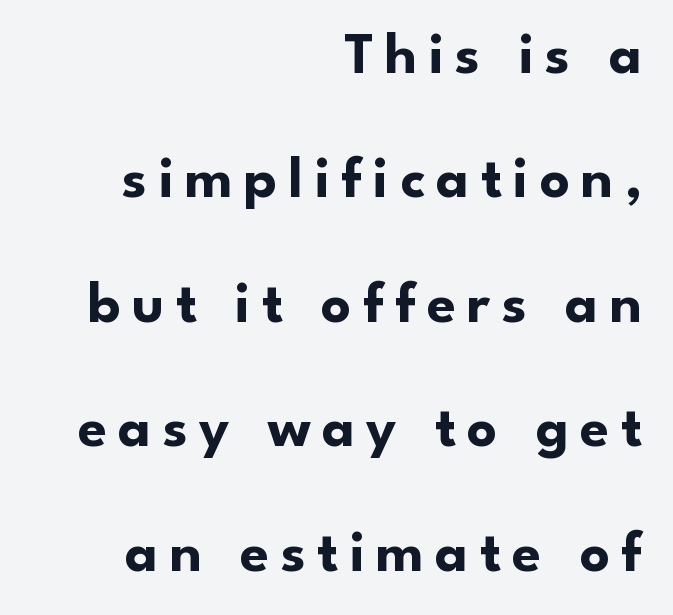
{"serif": "no", "italic": "no", "bold": "yes", "weight": "bold", "width": "normal", "stroke_contrast": "low", "x_height": "small", "monospaced": "no", "underline": "no", "align": "right", "line_spacing": "loose", "line_spacing_ratio": 2.11, "glyph_px": 59}
